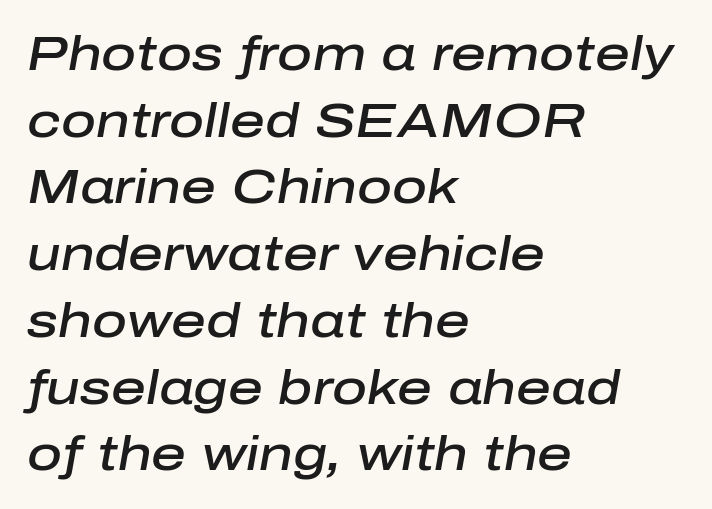
{"italic": "yes", "lean": "right", "slant_degrees": 10, "bold": "semi", "weight": "semibold", "width": "normal", "stroke_contrast": "low", "x_height": "medium", "monospaced": "no", "underline": "no", "align": "left", "line_spacing": "normal", "line_spacing_ratio": 1.39, "letter_spacing": "normal", "letter_spacing_em": 0.0, "glyph_px": 48}
